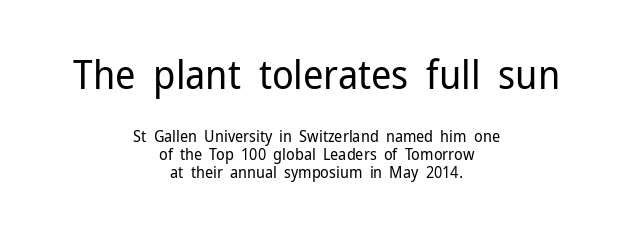
{"serif": "no", "italic": "no", "bold": "no", "weight": "regular", "width": "normal", "stroke_contrast": "low", "x_height": "medium", "monospaced": "no", "underline": "no", "align": "center", "line_spacing": "tight", "line_spacing_ratio": 1.14, "letter_spacing": "normal", "letter_spacing_em": 0.0, "larger_block": "first", "size_ratio": 2.5, "glyph_px": 40}
